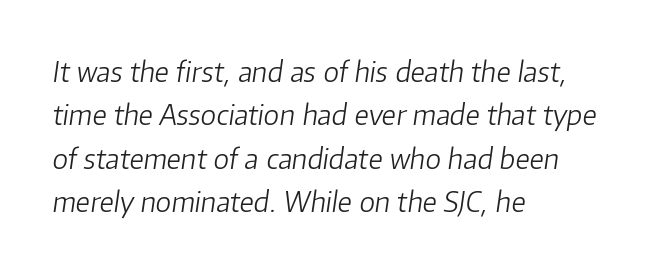
The image shows 28 px light type, italic (leaning right); set left-aligned, normal line spacing (1.55x), normal letter spacing, not underlined; low stroke contrast and a medium x-height.
